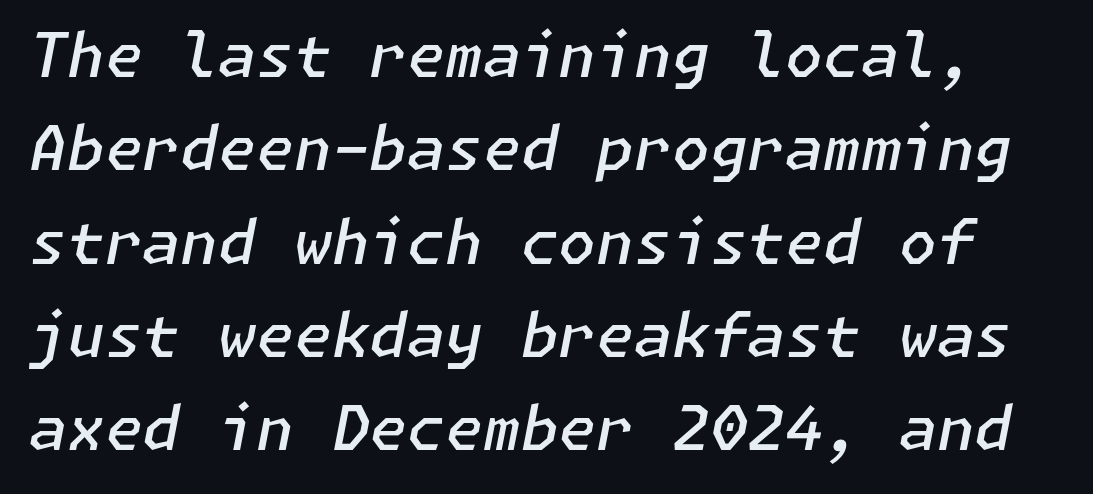
{"italic": "yes", "lean": "right", "slant_degrees": 11, "bold": "semi", "weight": "semibold", "width": "normal", "stroke_contrast": "low", "x_height": "medium", "underline": "no", "line_spacing": "normal", "line_spacing_ratio": 1.53, "letter_spacing": "normal", "letter_spacing_em": 0.0, "glyph_px": 61}
